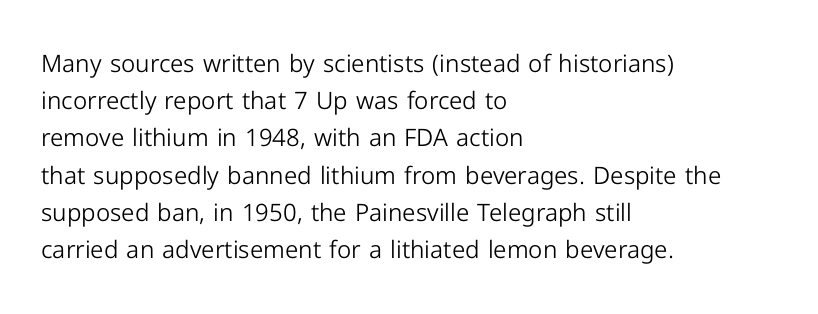
Q: Is the text bold? A: No.
Q: Is the text italic (slanted)? A: No, it is upright.
Q: Is the text underlined? A: No.
Q: How is the paragraph aligned? A: Left-aligned.
Q: Is the spacing between letters normal or unusually wide? A: Normal.
Q: Is the spacing between lines tight, normal or loose? A: Normal.
